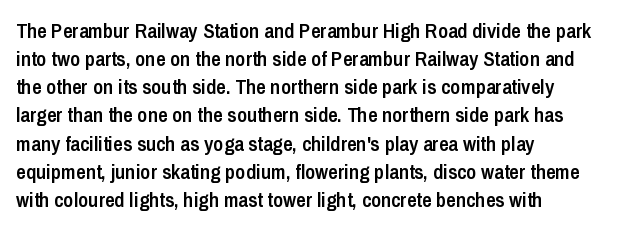
The image shows 21 px text type, upright; set left-aligned, normal line spacing (1.34x), normal letter spacing, not underlined.
